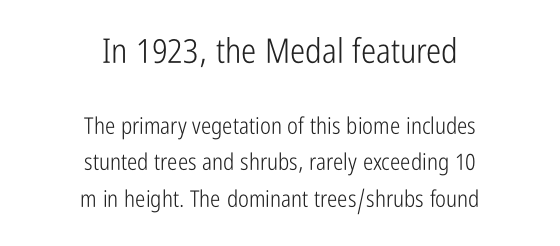
The string is rendered with underlining switched off. Vertical stems look standard width or narrower in stroke. If you measured baseline to baseline, you'd find a middling distance. Do the characters align in a grid? No, the font is proportional. Quick note: not italic, upright. Notice how the passage keeps no hard edge, just a central spine.
